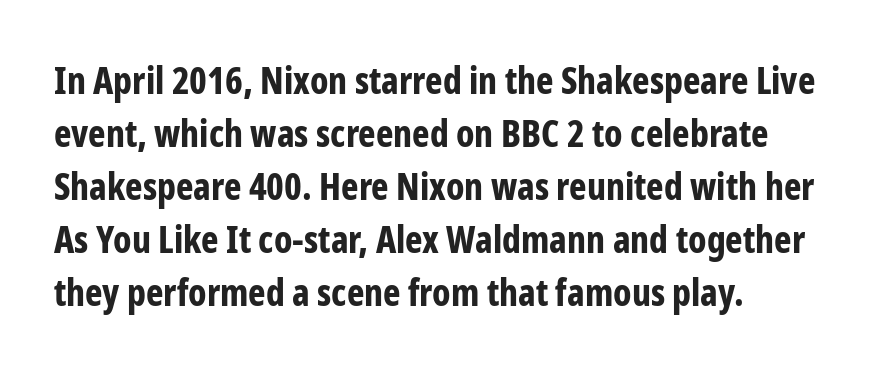
The image shows 37 px bold, condensed sans-serif type, upright; set left-aligned, normal line spacing (1.43x), normal letter spacing, not underlined; low stroke contrast and a medium x-height.
